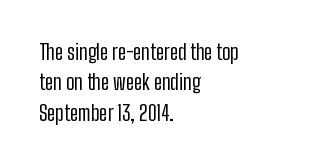
Letter spacing: default. Ink coverage per letter is moderate at most. The rag falls on the right side of this text block. Descenders are the only things crossing below the line. This block has exactly the height ordinary leading produces. This is the regular roman posture of the typeface.
